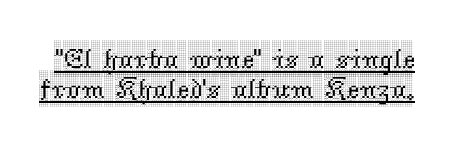
The image shows 28 px condensed serif type, upright; set tight line spacing (1.06x), normal letter spacing, underlined; a large x-height.
